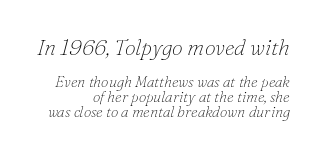
{"italic": "yes", "lean": "right", "slant_degrees": 16, "bold": "no", "underline": "no", "align": "right", "line_spacing": "tight", "line_spacing_ratio": 0.98, "letter_spacing": "normal", "letter_spacing_em": 0.0, "larger_block": "first", "size_ratio": 1.47, "glyph_px": 22}
